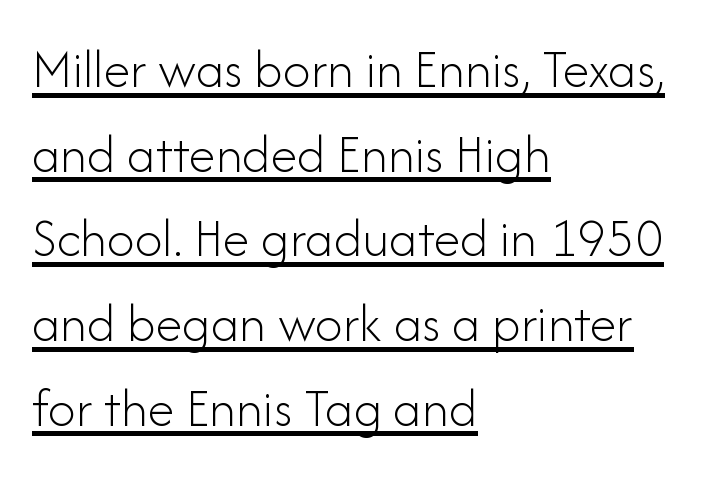
The image shows 55 px light sans-serif type, upright; set left-aligned, normal line spacing (1.54x), normal letter spacing, underlined; low stroke contrast and a small x-height.
